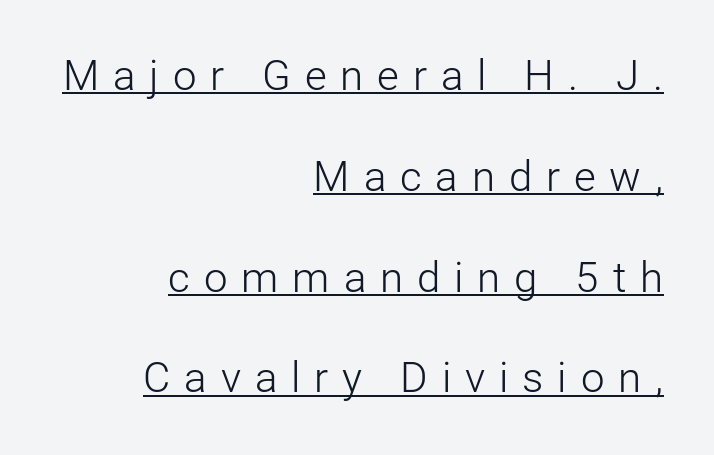
Q: Is the text bold? A: No.
Q: Is the text italic (slanted)? A: No, it is upright.
Q: Is the typeface a serif or a sans-serif typeface? A: Sans-serif.
Q: Is the text underlined? A: Yes.
Q: How is the paragraph aligned? A: Right-aligned.
Q: Is the spacing between letters normal or unusually wide? A: Unusually wide.
Q: Is the spacing between lines tight, normal or loose? A: Loose.
Q: Width (condensed, normal, or wide)? A: Normal.
Q: Stroke contrast? A: Low.
Q: x-height? A: Medium.
Q: Monospaced? A: No.
